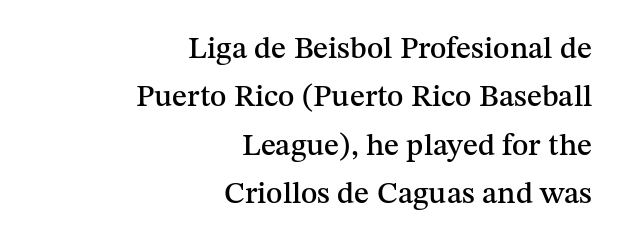
Q: Is the text italic (slanted)? A: No, it is upright.
Q: Is the typeface a serif or a sans-serif typeface? A: Serif.
Q: Is the text underlined? A: No.
Q: How is the paragraph aligned? A: Right-aligned.
Q: Is the spacing between letters normal or unusually wide? A: Normal.
Q: Is the spacing between lines tight, normal or loose? A: Normal.
Q: Width (condensed, normal, or wide)? A: Normal.
Q: Stroke contrast? A: Medium.
Q: x-height? A: Medium.
Q: Monospaced? A: No.
